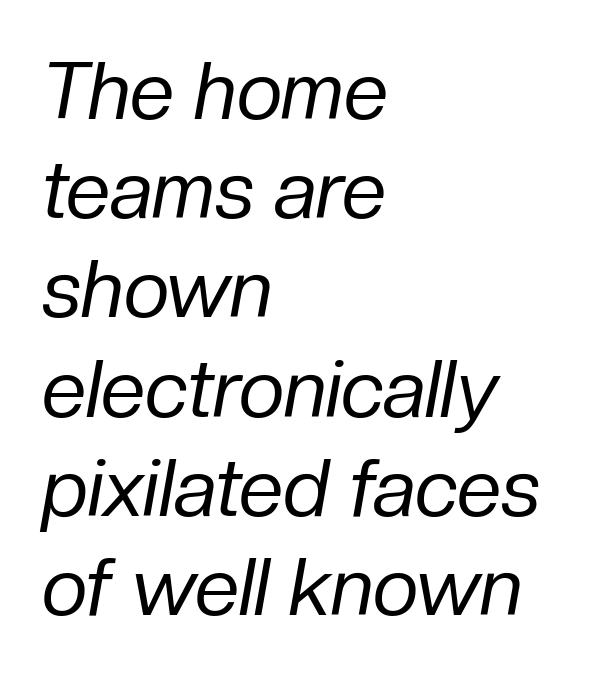
{"italic": "yes", "lean": "right", "slant_degrees": 10, "bold": "no", "weight": "regular", "width": "normal", "stroke_contrast": "low", "x_height": "medium", "monospaced": "no", "underline": "no", "align": "left", "line_spacing_ratio": 1.24, "letter_spacing": "normal", "letter_spacing_em": 0.0, "glyph_px": 80}
